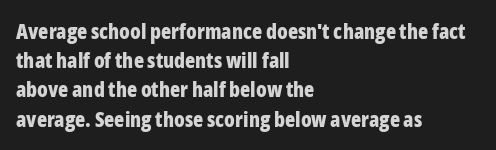
The image shows 21 px bold type, upright; set left-aligned, normal line spacing (1.39x), normal letter spacing, not underlined.
